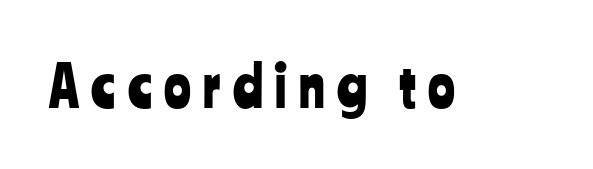
Proportional: the letters do not fall into vertical columns. This is sans-serif lettering, the kind often seen on screens and signage. Loose tracking; the words dissolve into strings of separated letters. Type without underlining. A typesetter would mark this as roman, not italic.
